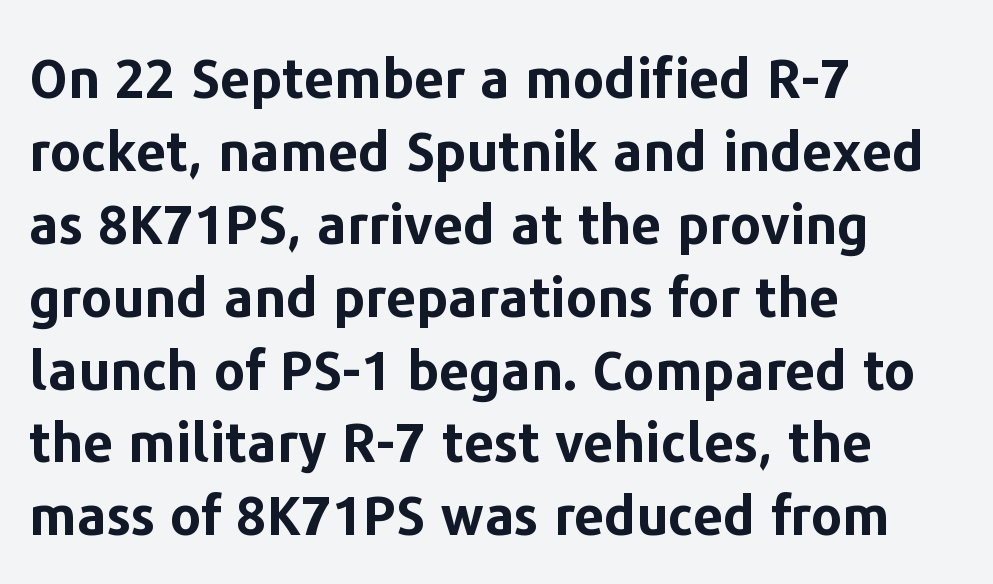
Q: Is the text bold? A: Yes.
Q: Is the text italic (slanted)? A: No, it is upright.
Q: Is the typeface a serif or a sans-serif typeface? A: Sans-serif.
Q: Is the text underlined? A: No.
Q: How is the paragraph aligned? A: Left-aligned.
Q: Is the spacing between letters normal or unusually wide? A: Normal.
Q: Is the spacing between lines tight, normal or loose? A: Normal.
Q: Width (condensed, normal, or wide)? A: Normal.
Q: Stroke contrast? A: Low.
Q: x-height? A: Medium.
Q: Monospaced? A: No.
